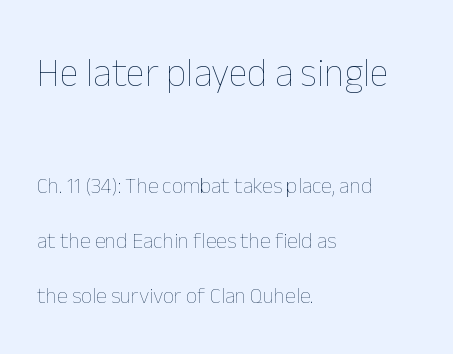
The image shows 39 px thin type, upright; set left-aligned, loose line spacing (2.49x), normal letter spacing, not underlined; the first (top) block is 1.77x larger; low stroke contrast and a medium x-height.
